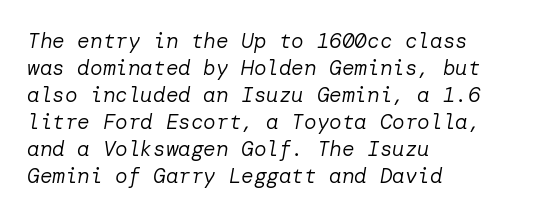
Casual observation: everything's shoved over to the left. These lines keep a tight, regular rhythm from letter to letter. Reading down the column, the eye jumps a familiar distance to each next line. The words here are not underlined.
